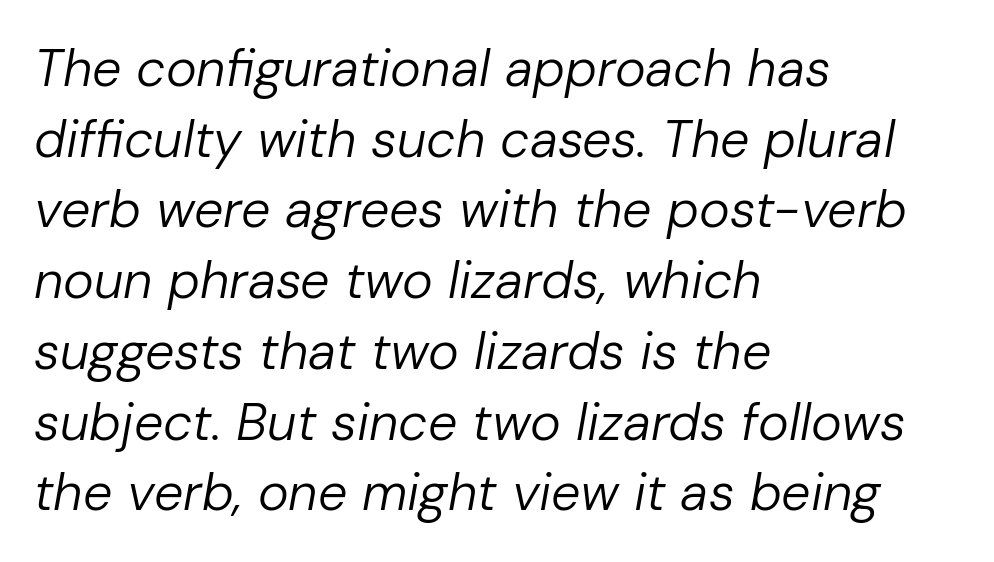
Q: Is the text bold? A: No.
Q: Is the text italic (slanted)? A: Yes, it leans right by about 10 degrees.
Q: Is the text underlined? A: No.
Q: How is the paragraph aligned? A: Left-aligned.
Q: Is the spacing between letters normal or unusually wide? A: Normal.
Q: Is the spacing between lines tight, normal or loose? A: Normal.
Q: Width (condensed, normal, or wide)? A: Normal.
Q: Stroke contrast? A: Low.
Q: x-height? A: Medium.
Q: Monospaced? A: No.
